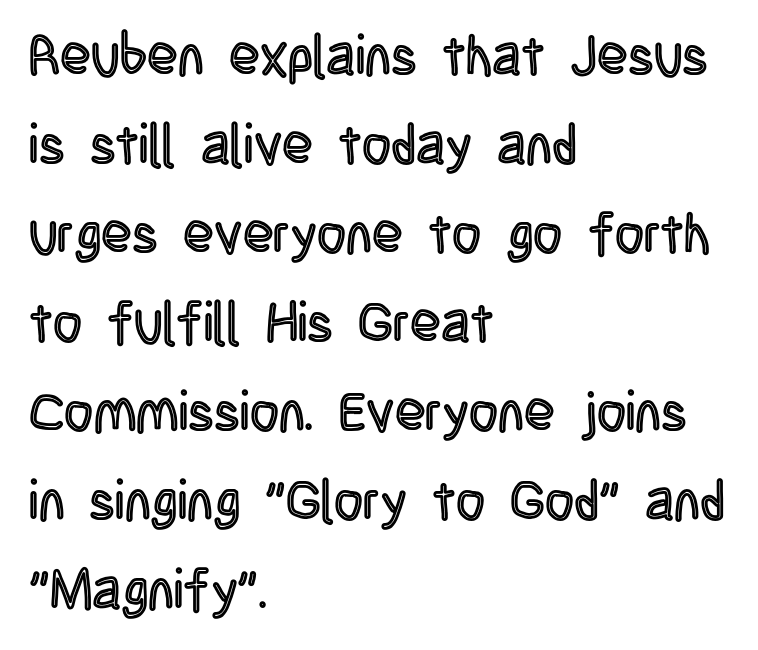
Q: Is the text italic (slanted)? A: No, it is upright.
Q: Is the text underlined? A: No.
Q: How is the paragraph aligned? A: Left-aligned.
Q: Is the spacing between letters normal or unusually wide? A: Normal.
Q: Is the spacing between lines tight, normal or loose? A: Normal.
Q: Width (condensed, normal, or wide)? A: Condensed.
Q: x-height? A: Large.
Q: Monospaced? A: No.
